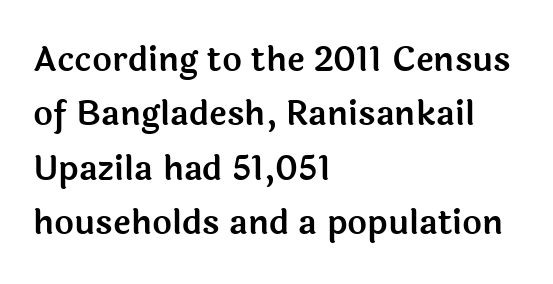
Q: Is the text italic (slanted)? A: No, it is upright.
Q: Is the typeface a serif or a sans-serif typeface? A: Sans-serif.
Q: Is the text underlined? A: No.
Q: How is the paragraph aligned? A: Left-aligned.
Q: Is the spacing between letters normal or unusually wide? A: Normal.
Q: Is the spacing between lines tight, normal or loose? A: Normal.
Q: Width (condensed, normal, or wide)? A: Normal.
Q: x-height? A: Medium.
Q: Monospaced? A: No.
